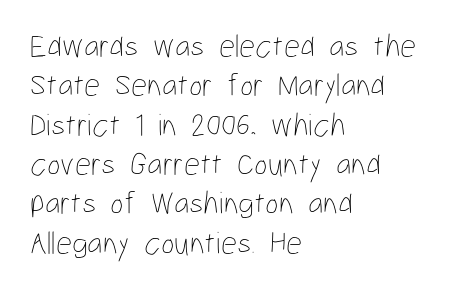
{"italic": "no", "bold": "no", "weight": "thin", "width": "condensed", "stroke_contrast": "low", "x_height": "medium", "monospaced": "no", "underline": "no", "align": "left", "line_spacing_ratio": 1.23, "letter_spacing": "normal", "letter_spacing_em": 0.0, "glyph_px": 32}
